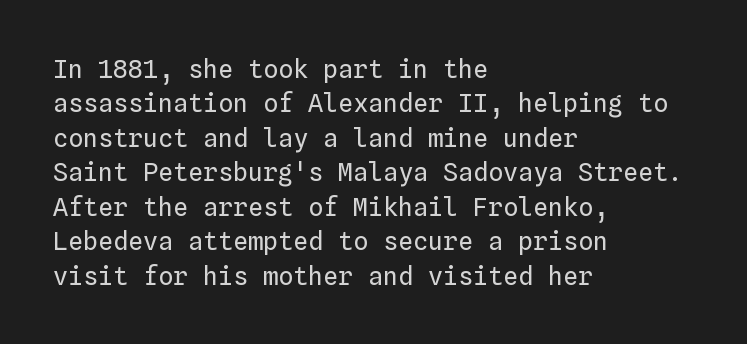
{"italic": "no", "bold": "no", "underline": "no", "align": "left", "line_spacing": "normal", "line_spacing_ratio": 1.38, "letter_spacing": "normal", "letter_spacing_em": 0.0, "glyph_px": 25}
